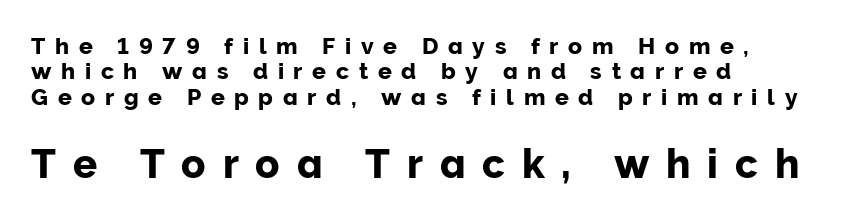
The image shows 40 px sans-serif type, upright; set left-aligned, tight line spacing (1.1x), unusually wide letter spacing (+0.42 em), not underlined; the second (bottom) block is 1.74x larger; low stroke contrast and a medium x-height.
